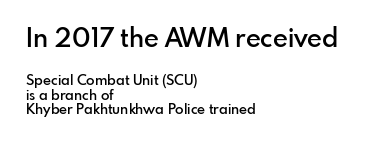
The image shows 26 px text type, upright; set left-aligned, tight line spacing (1.05x), normal letter spacing, not underlined; the first (top) block is 1.86x larger.
